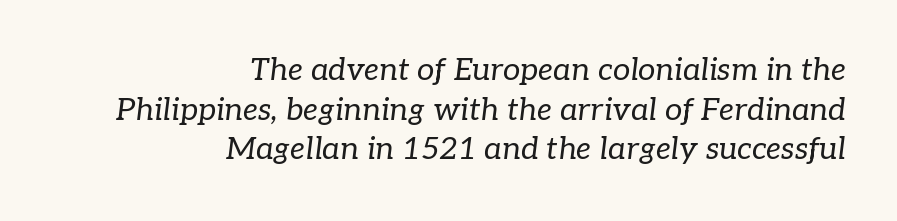
Q: Is the text bold? A: No.
Q: Is the text italic (slanted)? A: Yes, it leans right by about 7 degrees.
Q: Is the typeface a serif or a sans-serif typeface? A: Serif.
Q: Is the text underlined? A: No.
Q: How is the paragraph aligned? A: Right-aligned.
Q: Is the spacing between letters normal or unusually wide? A: Normal.
Q: Is the spacing between lines tight, normal or loose? A: Normal.
Q: Width (condensed, normal, or wide)? A: Normal.
Q: Stroke contrast? A: Low.
Q: x-height? A: Medium.
Q: Monospaced? A: No.
